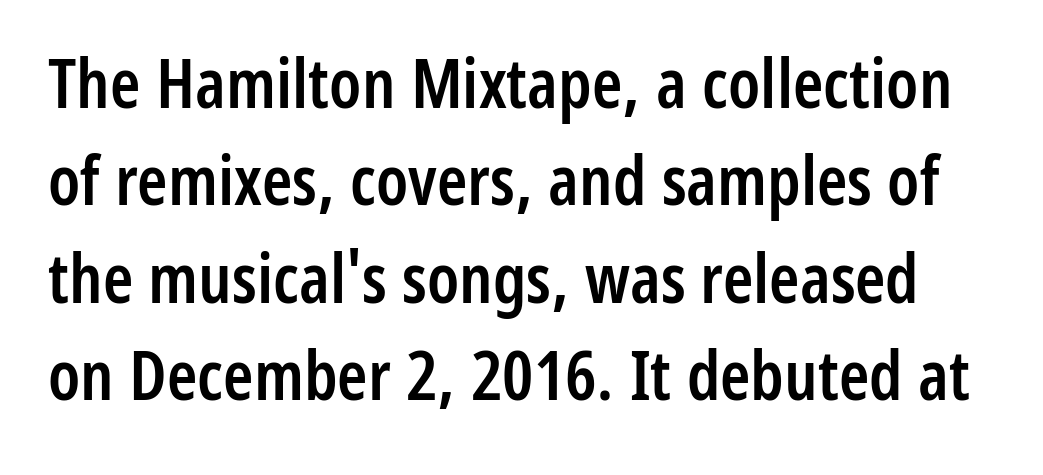
{"serif": "no", "italic": "no", "bold": "semi", "weight": "semibold", "width": "condensed", "stroke_contrast": "low", "x_height": "medium", "monospaced": "no", "underline": "no", "line_spacing": "normal", "line_spacing_ratio": 1.41, "letter_spacing": "normal", "letter_spacing_em": 0.0, "glyph_px": 69}
